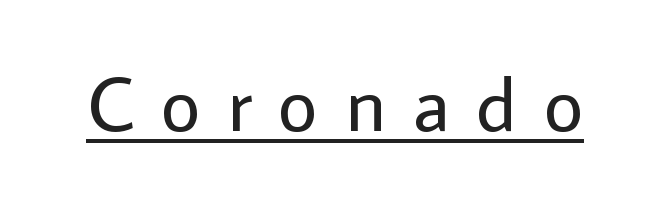
{"serif": "no", "italic": "no", "bold": "no", "weight": "regular", "width": "normal", "stroke_contrast": "low", "x_height": "medium", "monospaced": "no", "underline": "yes", "letter_spacing": "wide", "letter_spacing_em": 0.35, "glyph_px": 77}
